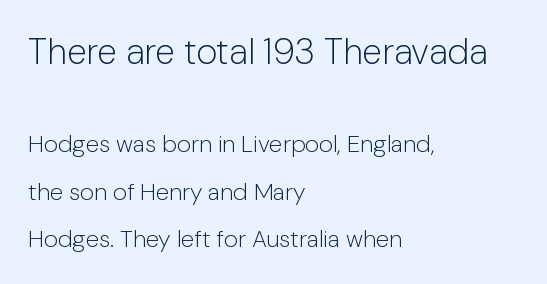
{"serif": "no", "italic": "no", "bold": "no", "weight": "light", "width": "normal", "stroke_contrast": "low", "x_height": "medium", "monospaced": "no", "underline": "no", "align": "left", "line_spacing": "loose", "line_spacing_ratio": 1.98, "letter_spacing": "normal", "letter_spacing_em": 0.0, "larger_block": "first", "size_ratio": 1.5, "glyph_px": 36}
